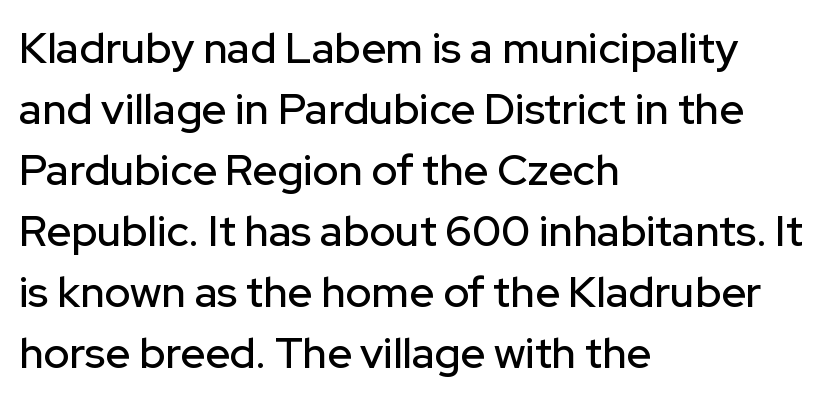
Q: Is the text italic (slanted)? A: No, it is upright.
Q: Is the typeface a serif or a sans-serif typeface? A: Sans-serif.
Q: Is the text underlined? A: No.
Q: How is the paragraph aligned? A: Left-aligned.
Q: Is the spacing between letters normal or unusually wide? A: Normal.
Q: Is the spacing between lines tight, normal or loose? A: Normal.
Q: Width (condensed, normal, or wide)? A: Normal.
Q: Stroke contrast? A: Low.
Q: x-height? A: Medium.
Q: Monospaced? A: No.
